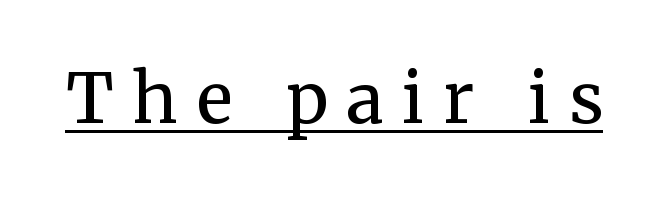
Q: Is the text bold? A: No.
Q: Is the text italic (slanted)? A: No, it is upright.
Q: Is the typeface a serif or a sans-serif typeface? A: Serif.
Q: Is the text underlined? A: Yes.
Q: Is the spacing between letters normal or unusually wide? A: Unusually wide.
Q: Width (condensed, normal, or wide)? A: Normal.
Q: Stroke contrast? A: Medium.
Q: x-height? A: Medium.
Q: Monospaced? A: No.
